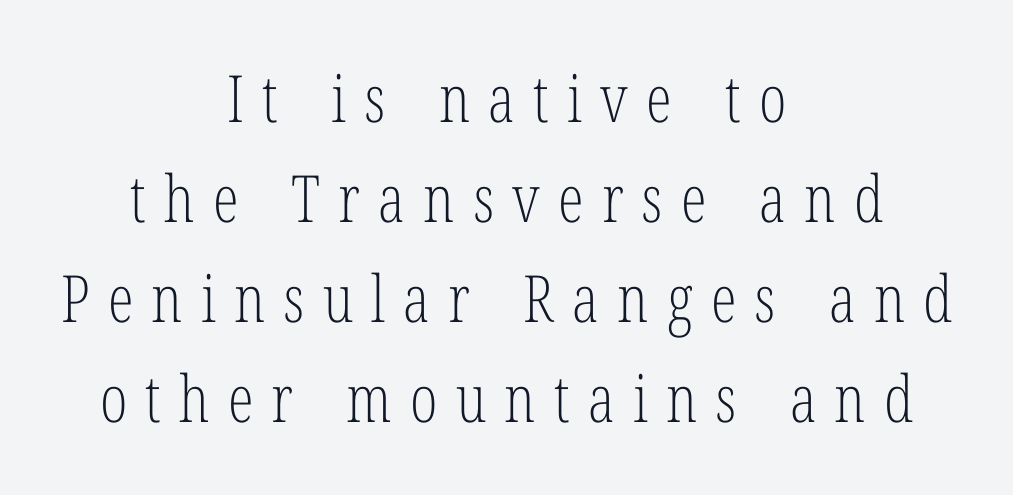
Q: Is the text bold? A: No.
Q: Is the text italic (slanted)? A: No, it is upright.
Q: Is the typeface a serif or a sans-serif typeface? A: Serif.
Q: Is the text underlined? A: No.
Q: How is the paragraph aligned? A: Centered.
Q: Is the spacing between letters normal or unusually wide? A: Unusually wide.
Q: Is the spacing between lines tight, normal or loose? A: Normal.
Q: Width (condensed, normal, or wide)? A: Condensed.
Q: Stroke contrast? A: Low.
Q: x-height? A: Medium.
Q: Monospaced? A: No.
